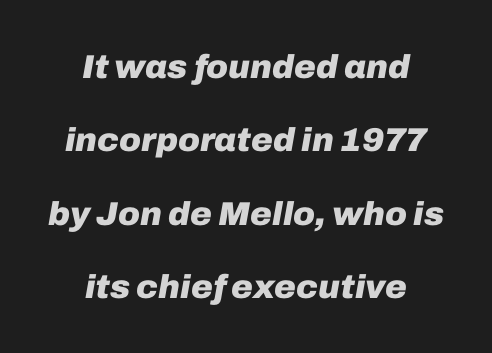
The image shows 33 px heavy type, italic (leaning right); set centered, loose line spacing (2.22x), normal letter spacing, not underlined; low stroke contrast and a medium x-height.
